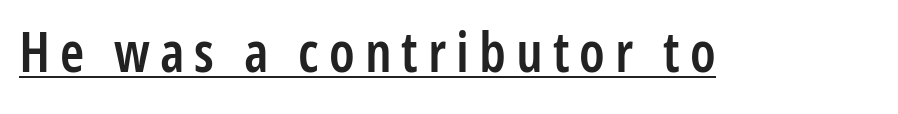
A rule runs beneath these lines of type. Characters remain perfectly vertical along every line. The rendering uses natural spacing where letterforms have individual widths. The type family on display is of the sans-serif kind.
